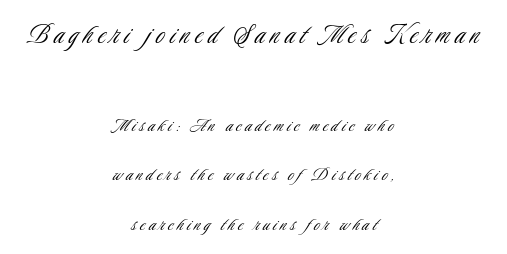
The image shows 31 px light, condensed sans-serif type; set centered, loose line spacing (2.34x), not underlined; the first (top) block is 1.48x larger; low stroke contrast and a small x-height.
